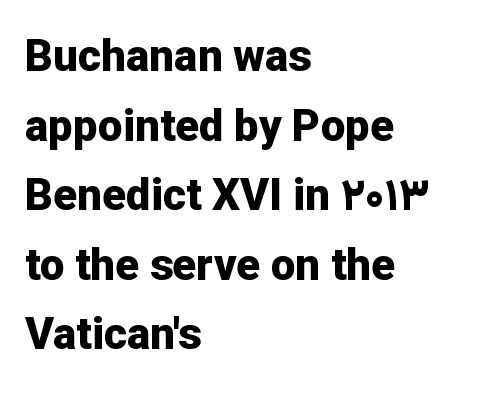
Q: Is the text bold? A: Yes.
Q: Is the text italic (slanted)? A: No, it is upright.
Q: Is the typeface a serif or a sans-serif typeface? A: Sans-serif.
Q: Is the text underlined? A: No.
Q: How is the paragraph aligned? A: Left-aligned.
Q: Is the spacing between letters normal or unusually wide? A: Normal.
Q: Is the spacing between lines tight, normal or loose? A: Normal.
Q: Width (condensed, normal, or wide)? A: Normal.
Q: Stroke contrast? A: Low.
Q: x-height? A: Medium.
Q: Monospaced? A: No.
